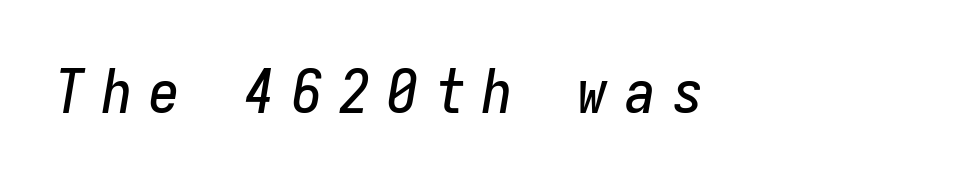
{"italic": "yes", "lean": "right", "slant_degrees": 9, "width": "condensed", "stroke_contrast": "low", "x_height": "medium", "monospaced": "yes", "underline": "no", "align": "left", "letter_spacing": "wide", "letter_spacing_em": 0.28, "glyph_px": 61}
